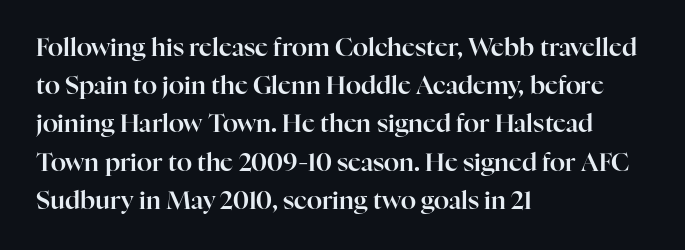
The image shows 25 px text type, upright; set left-aligned, normal line spacing (1.53x), normal letter spacing, not underlined.
